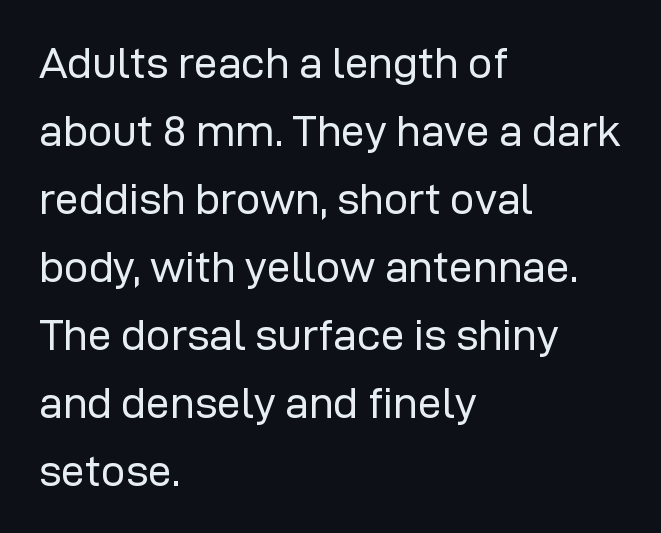
The paragraph has a hard left edge and a soft right edge. The strokes carry an ordinary text weight at most. Decoration check: the copy has no underline. The rendering uses natural spacing where letterforms have individual widths.
